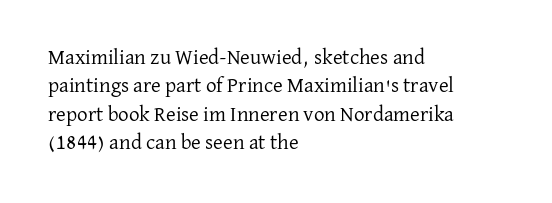
Q: Is the text bold? A: No.
Q: Is the text italic (slanted)? A: No, it is upright.
Q: Is the text underlined? A: No.
Q: How is the paragraph aligned? A: Left-aligned.
Q: Is the spacing between letters normal or unusually wide? A: Normal.
Q: Is the spacing between lines tight, normal or loose? A: Normal.
